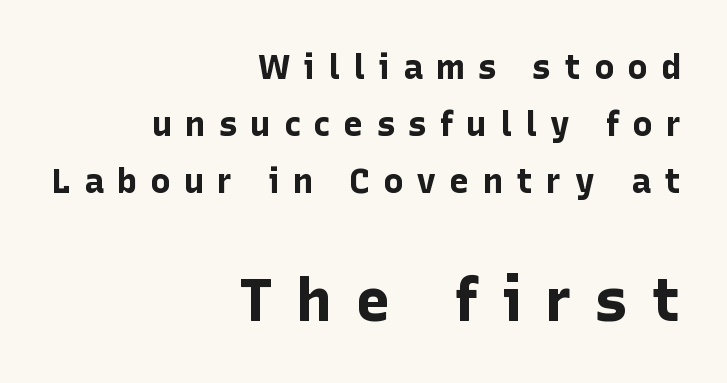
The image shows 60 px bold sans-serif type, upright; set right-aligned, normal line spacing (1.67x), unusually wide letter spacing (+0.38 em), not underlined; the second (bottom) block is 1.76x larger; low stroke contrast and a medium x-height.
